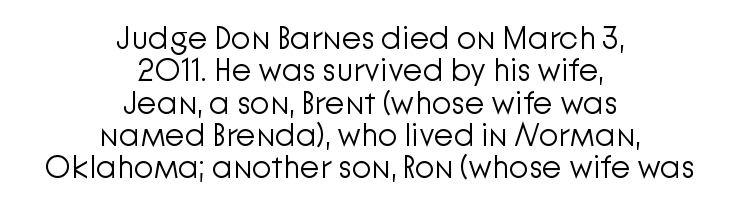
A roman cut, with each character standing at attention. Tightly led — the rows are bunched. Character widths vary here, with narrow letters taking less room than wide ones. Centered paragraph, ragged on both sides. Nope, no serifs anywhere on these letters.
